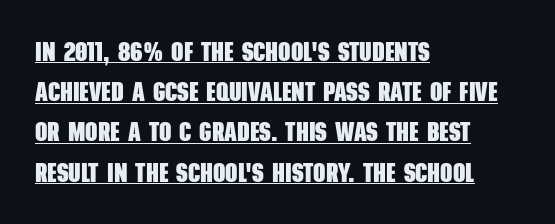
In designer terms, the underline attribute is active on this setting. Left-aligned paragraph, ragged on the right. Set as a true bold cut, around the 700 mark. Line spacing here is normal. You could call the tracking neutral — neither tight nor loose.
